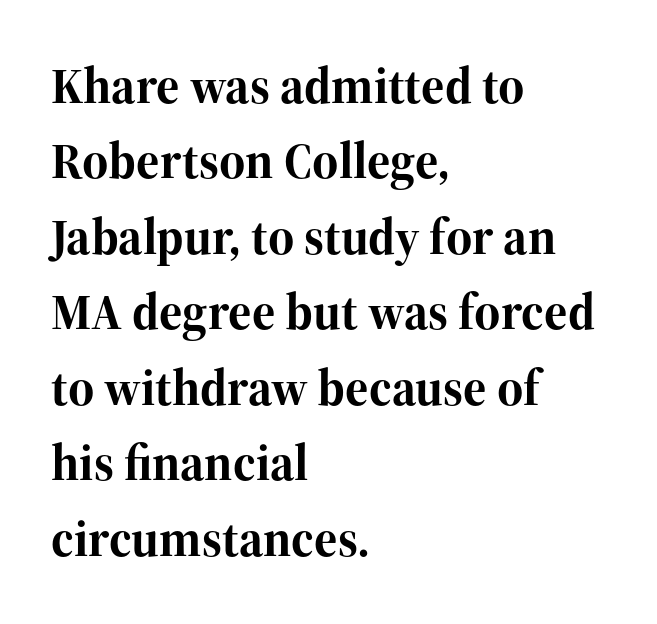
{"serif": "yes", "italic": "no", "bold": "yes", "weight": "bold", "width": "normal", "stroke_contrast": "high", "x_height": "medium", "monospaced": "no", "underline": "no", "align": "left", "line_spacing": "normal", "line_spacing_ratio": 1.51, "letter_spacing": "normal", "letter_spacing_em": 0.0, "glyph_px": 50}
